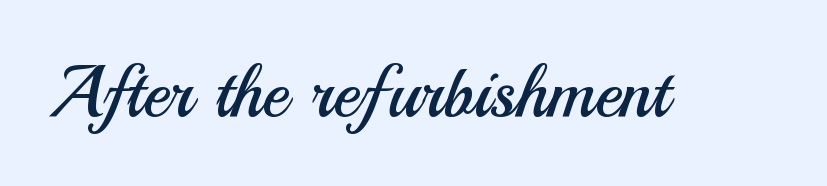
The image shows 71 px regular-weight sans-serif type; set normal letter spacing, not underlined; medium stroke contrast and a small x-height.
